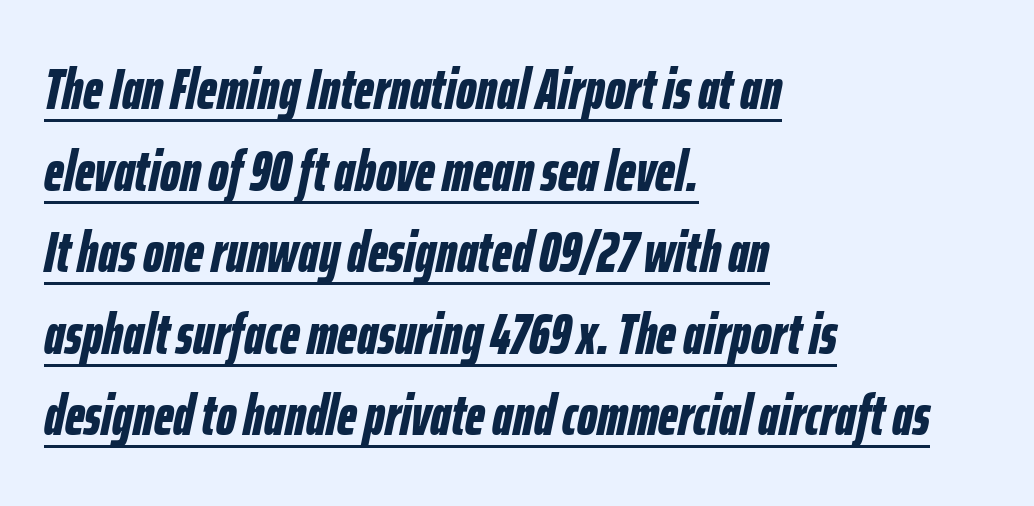
{"italic": "yes", "lean": "right", "slant_degrees": 12, "bold": "yes", "weight": "bold", "width": "condensed", "stroke_contrast": "low", "x_height": "medium", "monospaced": "no", "underline": "yes", "align": "left", "line_spacing": "normal", "line_spacing_ratio": 1.43, "letter_spacing": "normal", "letter_spacing_em": 0.0, "glyph_px": 57}
